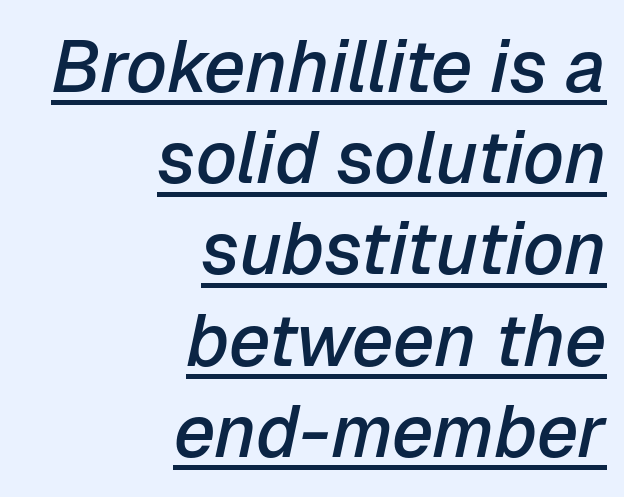
The image shows 73 px semibold type, italic (leaning right); set right-aligned, normal line spacing (1.25x), normal letter spacing, underlined; low stroke contrast and a medium x-height.
